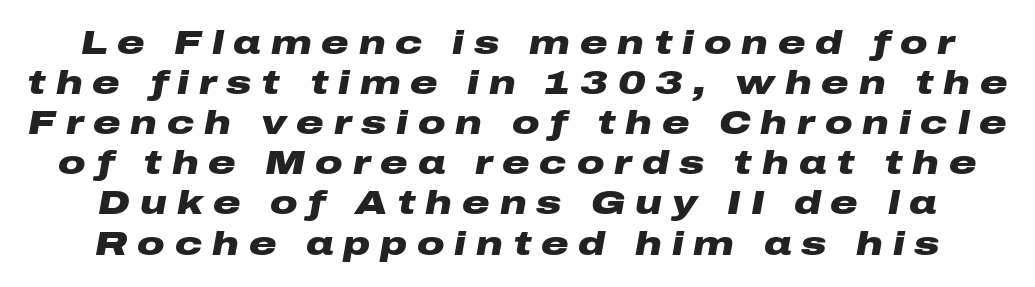
{"italic": "yes", "lean": "right", "slant_degrees": 10, "bold": "yes", "weight": "heavy", "width": "wide", "stroke_contrast": "low", "x_height": "medium", "monospaced": "no", "underline": "no", "line_spacing_ratio": 1.18, "letter_spacing": "wide", "letter_spacing_em": 0.29, "glyph_px": 34}
